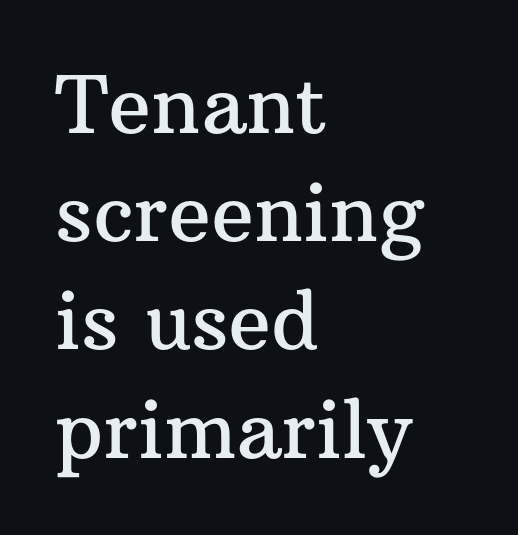
{"serif": "yes", "italic": "no", "width": "normal", "stroke_contrast": "medium", "x_height": "medium", "monospaced": "no", "underline": "no", "align": "left", "line_spacing": "normal", "line_spacing_ratio": 1.37, "letter_spacing": "normal", "letter_spacing_em": 0.0, "glyph_px": 79}
